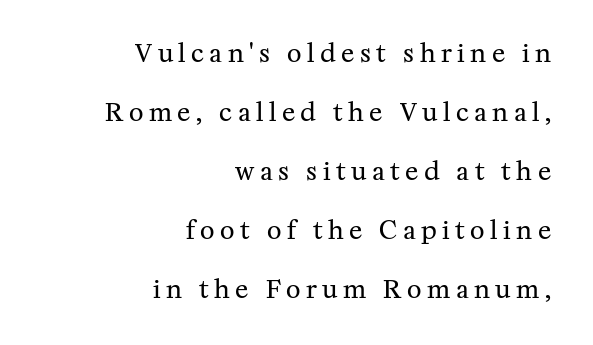
Check under the words: just untouched page. Loose tracking; the words dissolve into strings of separated letters. In CSS terms this would be text-align: right. Unlike italic type, these characters show no tilt at all. Baseline-to-baseline distance is far greater than the letter height. This is not heavy type; no bold has been used.
